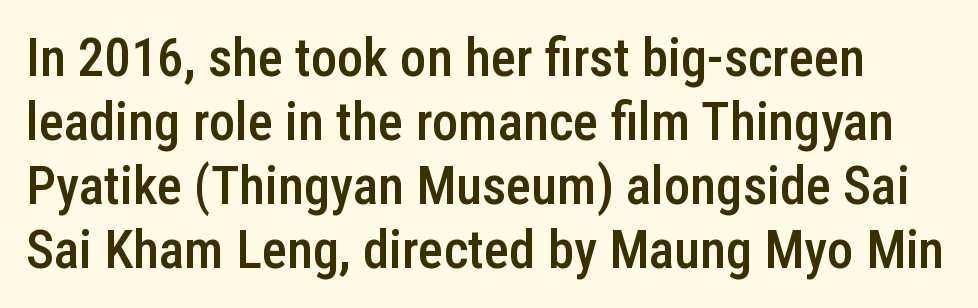
The passage shown is typeset with a sans-serif family. The glyphs have the mass of a demibold cut, below bold. Glance below the letters and you will spot only blank space. Caption: standard tracking, unaltered.
